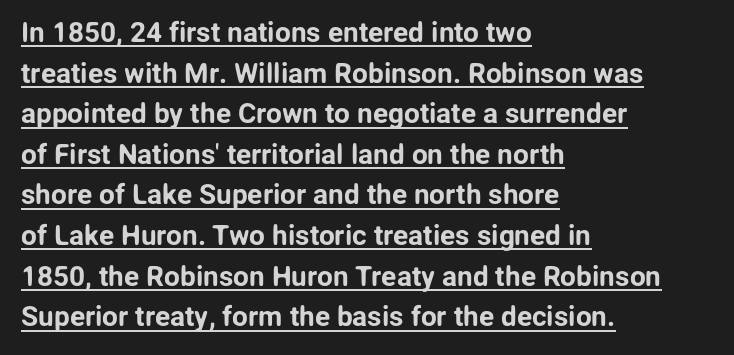
{"serif": "no", "italic": "no", "width": "normal", "stroke_contrast": "low", "x_height": "medium", "monospaced": "no", "underline": "yes", "align": "left", "line_spacing": "normal", "line_spacing_ratio": 1.45, "letter_spacing": "normal", "letter_spacing_em": 0.0, "glyph_px": 28}
